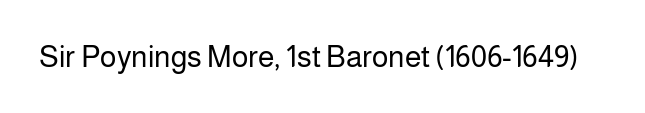
Nope, not italic — everything's standing straight. No letter is thick-stroked: the sample isn't bold. Plain, unruled lines of type. I'd call this a sans setting — the letters go barefoot. Here the designer chose a conventional face with non-uniform glyph widths. The tracking reads as untouched default to a designer's eye.
